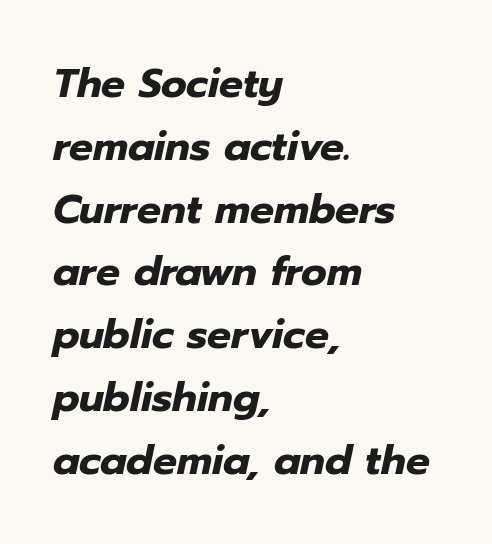
Every letter is thick-stroked: bold, no question. The gaps between neighbouring characters are ordinary and unremarkable. The area under the type is left untouched. Varying glyph widths throughout — classic text-font behaviour. The lettering tilts uniformly, giving the passage an italic look. The rendering anchors every line to the left-hand side.
